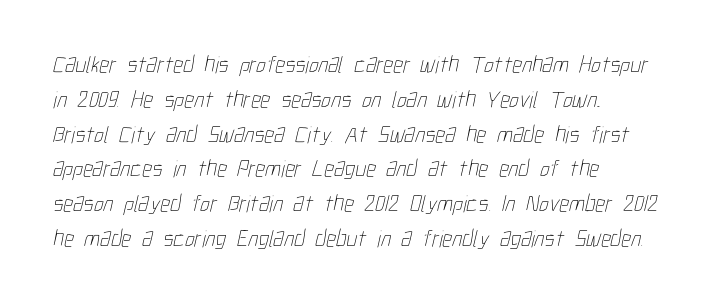
Q: Is the text bold? A: No.
Q: Is the text underlined? A: No.
Q: How is the paragraph aligned? A: Left-aligned.
Q: Is the spacing between letters normal or unusually wide? A: Normal.
Q: Is the spacing between lines tight, normal or loose? A: Normal.
